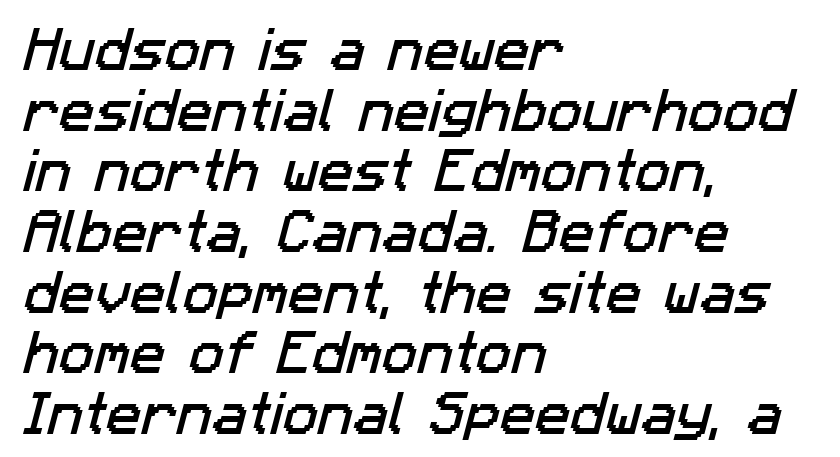
Q: Is the typeface a serif or a sans-serif typeface? A: Sans-serif.
Q: Is the text underlined? A: No.
Q: How is the paragraph aligned? A: Left-aligned.
Q: Is the spacing between letters normal or unusually wide? A: Normal.
Q: Is the spacing between lines tight, normal or loose? A: Normal.
Q: Width (condensed, normal, or wide)? A: Normal.
Q: Stroke contrast? A: Low.
Q: x-height? A: Medium.
Q: Monospaced? A: No.
